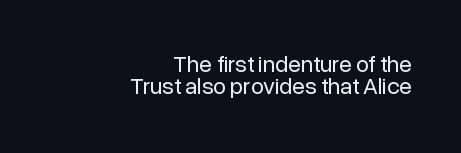
{"italic": "no", "bold": "no", "underline": "no", "align": "right", "line_spacing": "tight", "line_spacing_ratio": 0.96, "letter_spacing": "normal", "letter_spacing_em": 0.0, "glyph_px": 23}
